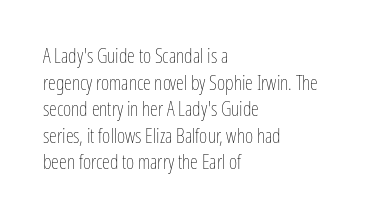
Q: Is the text bold? A: No.
Q: Is the text italic (slanted)? A: No, it is upright.
Q: Is the text underlined? A: No.
Q: How is the paragraph aligned? A: Left-aligned.
Q: Is the spacing between letters normal or unusually wide? A: Normal.
Q: Is the spacing between lines tight, normal or loose? A: Normal.
